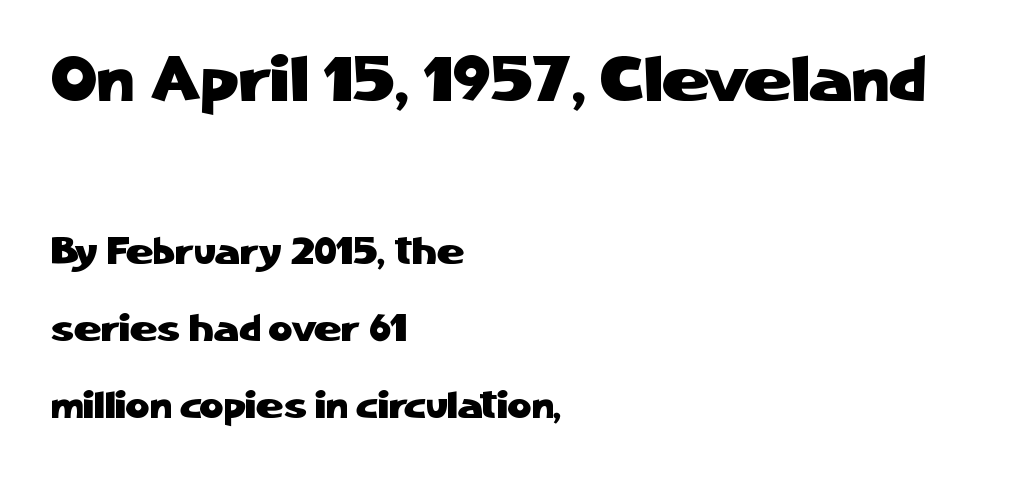
{"serif": "no", "italic": "no", "width": "normal", "stroke_contrast": "low", "x_height": "medium", "monospaced": "no", "underline": "no", "align": "left", "line_spacing": "loose", "line_spacing_ratio": 2.08, "letter_spacing": "normal", "letter_spacing_em": 0.0, "larger_block": "first", "size_ratio": 1.73, "glyph_px": 64}
